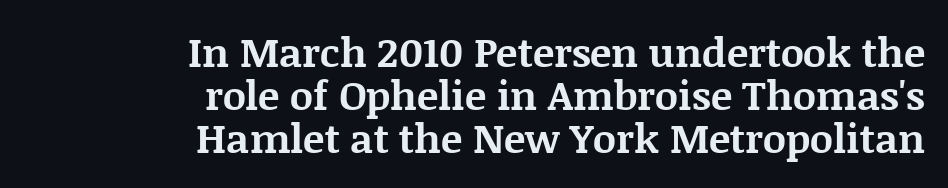
{"serif": "yes", "italic": "no", "bold": "yes", "weight": "bold", "width": "normal", "stroke_contrast": "medium", "x_height": "large", "monospaced": "no", "underline": "no", "align": "right", "line_spacing": "tight", "line_spacing_ratio": 1.07, "letter_spacing": "normal", "letter_spacing_em": 0.0, "glyph_px": 40}
